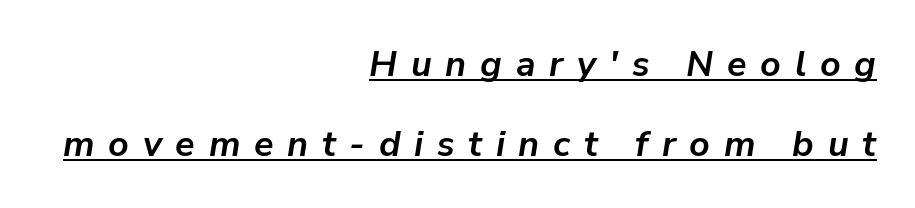
Q: Is the text bold? A: Yes.
Q: Is the text italic (slanted)? A: Yes, it leans right by about 9 degrees.
Q: Is the text underlined? A: Yes.
Q: How is the paragraph aligned? A: Right-aligned.
Q: Is the spacing between letters normal or unusually wide? A: Unusually wide.
Q: Is the spacing between lines tight, normal or loose? A: Loose.
Q: Width (condensed, normal, or wide)? A: Normal.
Q: Stroke contrast? A: Low.
Q: x-height? A: Medium.
Q: Monospaced? A: No.
